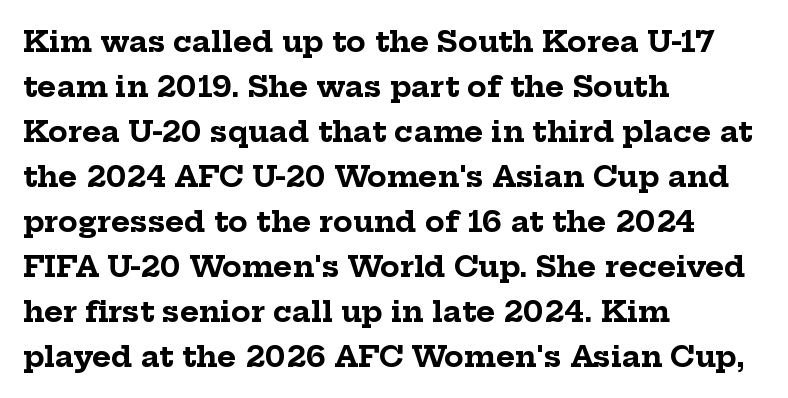
{"serif": "yes", "italic": "no", "bold": "yes", "weight": "bold", "width": "normal", "stroke_contrast": "low", "x_height": "medium", "monospaced": "no", "underline": "no", "align": "left", "line_spacing": "normal", "line_spacing_ratio": 1.55, "letter_spacing": "normal", "letter_spacing_em": 0.0, "glyph_px": 29}
